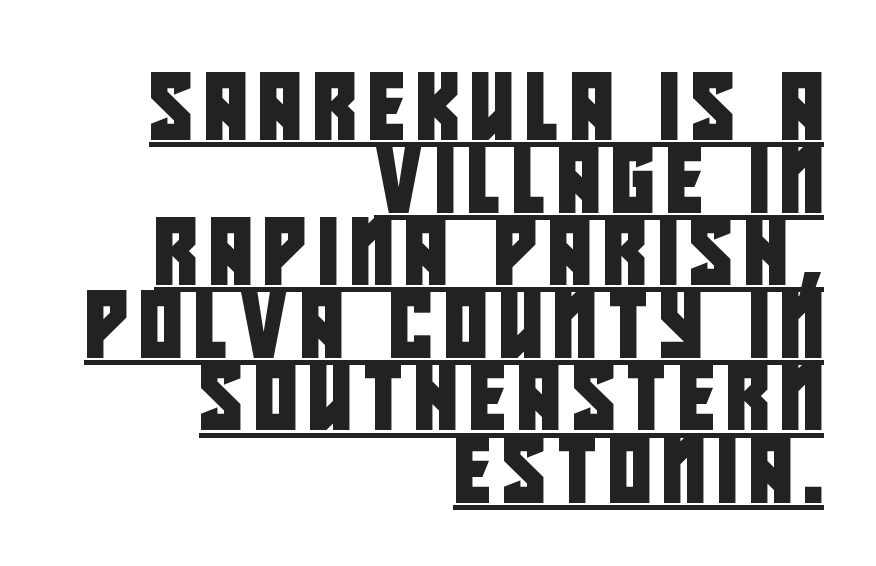
Q: Is the typeface a serif or a sans-serif typeface? A: Sans-serif.
Q: Is the text underlined? A: Yes.
Q: How is the paragraph aligned? A: Right-aligned.
Q: Is the spacing between lines tight, normal or loose? A: Tight.
Q: Width (condensed, normal, or wide)? A: Condensed.
Q: Stroke contrast? A: Low.
Q: x-height? A: Large.
Q: Monospaced? A: No.
